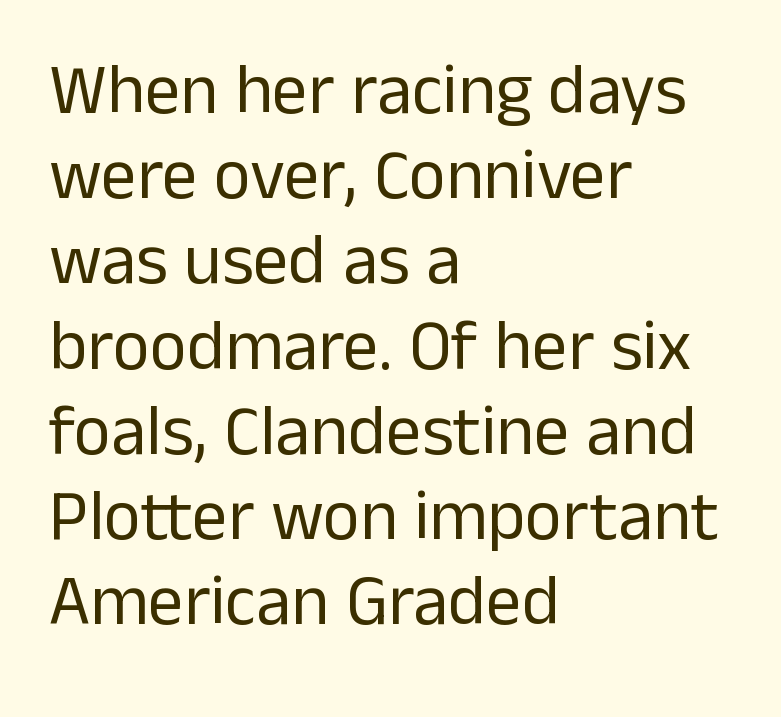
The weight would be labelled regular, book, light, or lighter still. Which margin do the lines hug? The left one — the right edge is uneven. The typeface chosen for these lines omits serifs. Unlike italic type, these characters show no tilt at all. A bare baseline throughout the passage.
